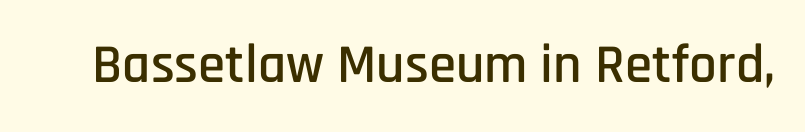
The image shows 55 px condensed sans-serif type, upright; set normal letter spacing, not underlined; low stroke contrast and a large x-height.
